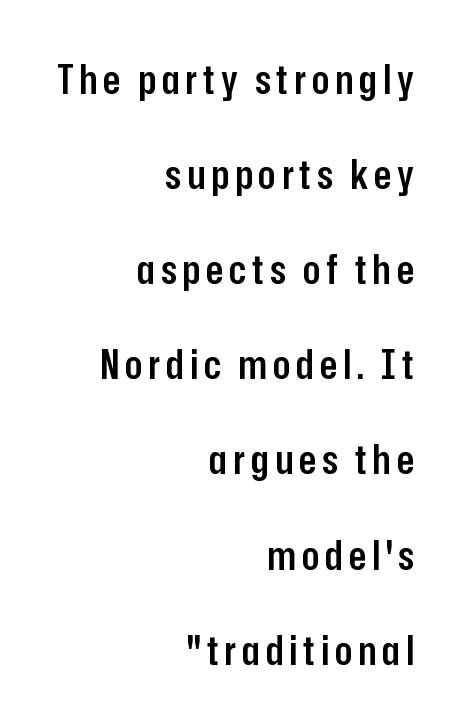
{"serif": "no", "italic": "no", "bold": "semi", "weight": "semibold", "width": "condensed", "stroke_contrast": "low", "x_height": "medium", "monospaced": "no", "underline": "no", "align": "right", "line_spacing": "loose", "line_spacing_ratio": 2.32, "glyph_px": 41}
